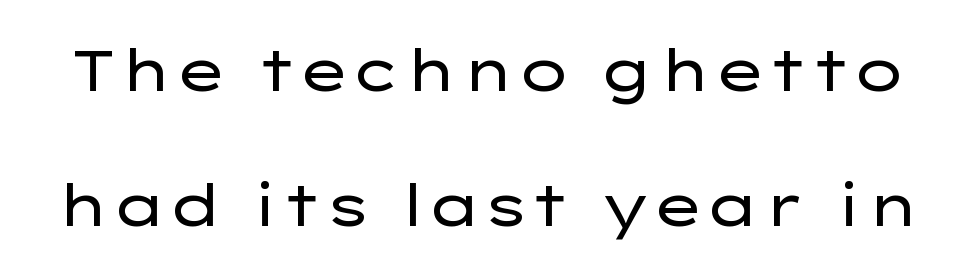
Q: Is the text bold? A: No.
Q: Is the text italic (slanted)? A: No, it is upright.
Q: Is the typeface a serif or a sans-serif typeface? A: Sans-serif.
Q: Is the text underlined? A: No.
Q: Is the spacing between letters normal or unusually wide? A: Normal.
Q: Is the spacing between lines tight, normal or loose? A: Loose.
Q: Width (condensed, normal, or wide)? A: Wide.
Q: Stroke contrast? A: Low.
Q: x-height? A: Medium.
Q: Monospaced? A: No.
